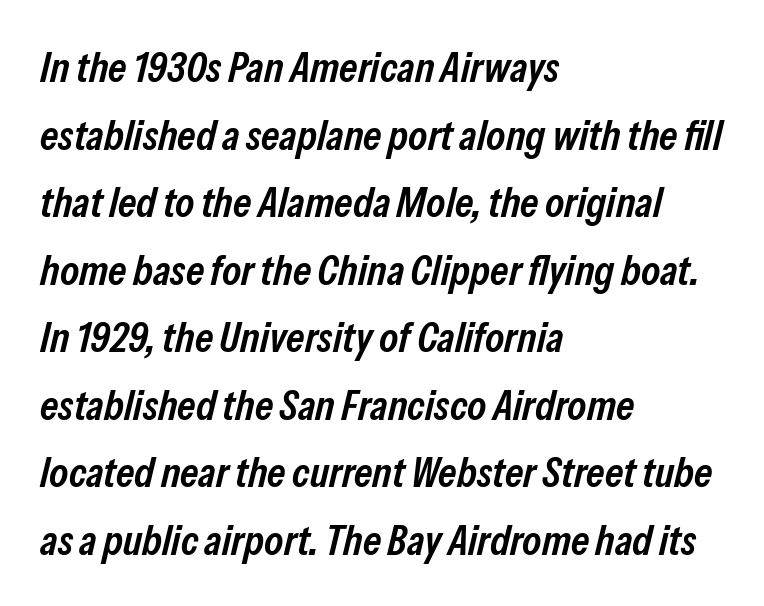
Layout note: lines flush left. Character widths vary here, with narrow letters taking less room than wide ones. This sample uses an oblique cut, with every glyph tilted off the vertical. Just letters on the line, the space beneath them empty. The leading is moderate, giving the passage an even texture. This rendering leaves character spacing at its baseline value.
